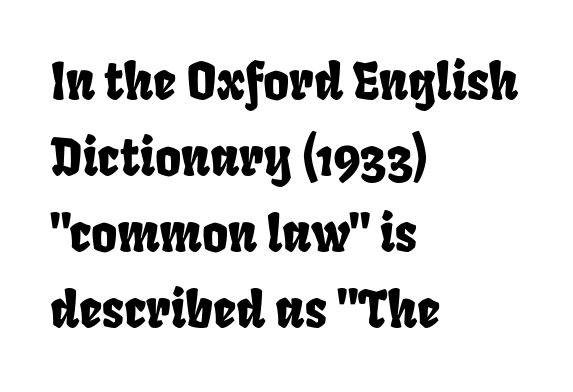
{"serif": "no", "width": "condensed", "stroke_contrast": "low", "x_height": "large", "monospaced": "no", "underline": "no", "align": "left", "line_spacing": "normal", "line_spacing_ratio": 1.52, "letter_spacing": "normal", "letter_spacing_em": 0.0, "glyph_px": 50}
